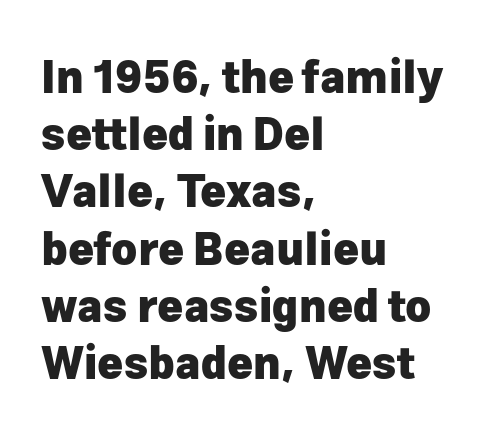
The passage shown is typeset with a sans-serif family. Observe the ordinary spacing: letters are neighbours, not strangers. Tall strokes in this sample are plumb rather than angled. Here the designer chose a conventional face with non-uniform glyph widths. Plenty of ink on the page — the face is bold. Left-aligned paragraph, ragged on the right.
